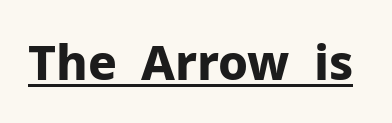
{"serif": "no", "italic": "no", "bold": "yes", "weight": "bold", "width": "normal", "stroke_contrast": "low", "x_height": "medium", "monospaced": "no", "underline": "yes", "letter_spacing": "normal", "letter_spacing_em": 0.0, "glyph_px": 48}
